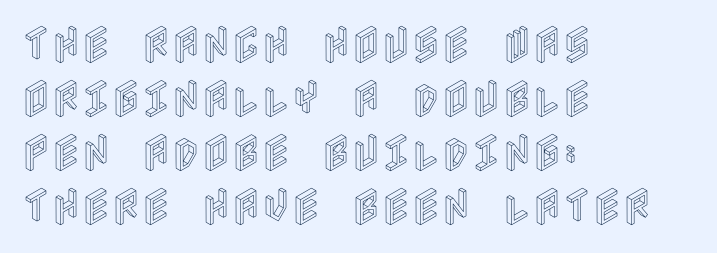
The image shows 41 px condensed type, upright; set left-aligned, normal line spacing (1.32x), normal letter spacing, not underlined; a large x-height.
